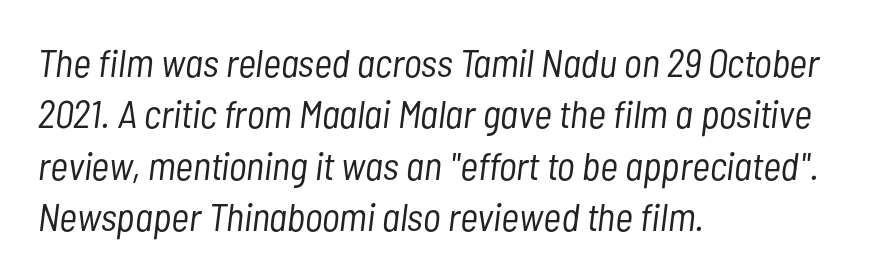
Tracking value appears to be zero — textbook default spacing. Think of a printed novel: that variable character pitch is what you see here. Any mark beneath the type? The region is blank. A typesetter would mark this as italic. All the whitespace from short lines collects on the right.
